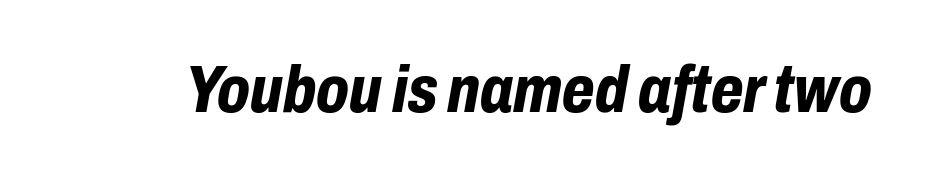
The image shows 67 px bold, condensed type, italic (leaning right); set normal letter spacing, not underlined; low stroke contrast and a medium x-height.
